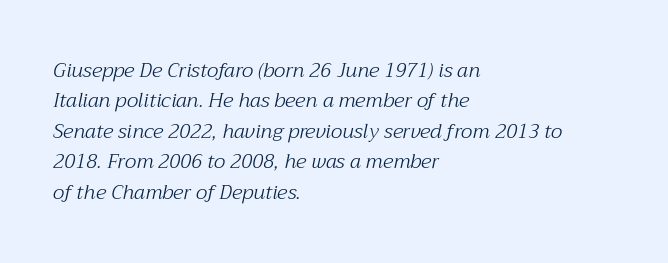
You could call the tracking neutral — neither tight nor loose. The typesetter chose a ragged-right arrangement here. Italic: yes, the glyphs are oblique. Check under the words: just untouched page. The leading is moderate, giving the passage an even texture. The letterforms sit at book weight or below.
